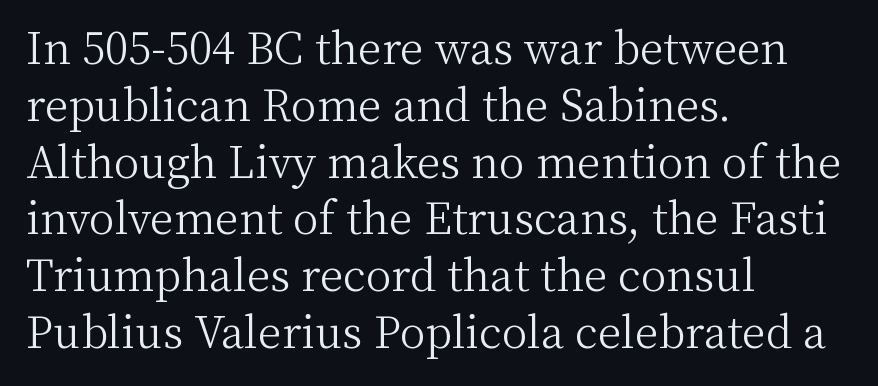
{"serif": "yes", "italic": "no", "bold": "no", "weight": "light", "width": "normal", "stroke_contrast": "medium", "x_height": "medium", "monospaced": "no", "underline": "no", "align": "left", "line_spacing": "normal", "line_spacing_ratio": 1.32, "letter_spacing": "normal", "letter_spacing_em": 0.0, "glyph_px": 43}
